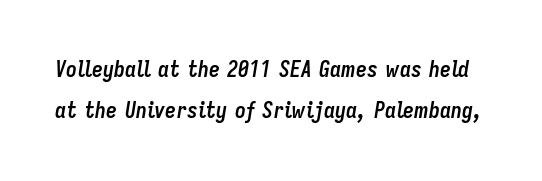
Q: Is the text bold? A: Yes.
Q: Is the text italic (slanted)? A: Yes, it leans right by about 9 degrees.
Q: Is the text underlined? A: No.
Q: Is the spacing between letters normal or unusually wide? A: Normal.
